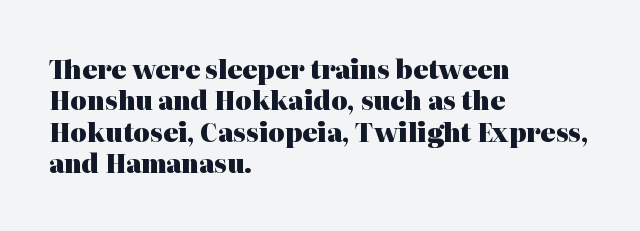
Horizontal alignment here is leftward, the default for most running prose. These lines were composed using upright roman letters. Quick note: underline off. Words appear dense and cohesive because spacing is normal. Honestly, the row spacing looks completely unremarkable. Heft: maximum for text — a bold.
